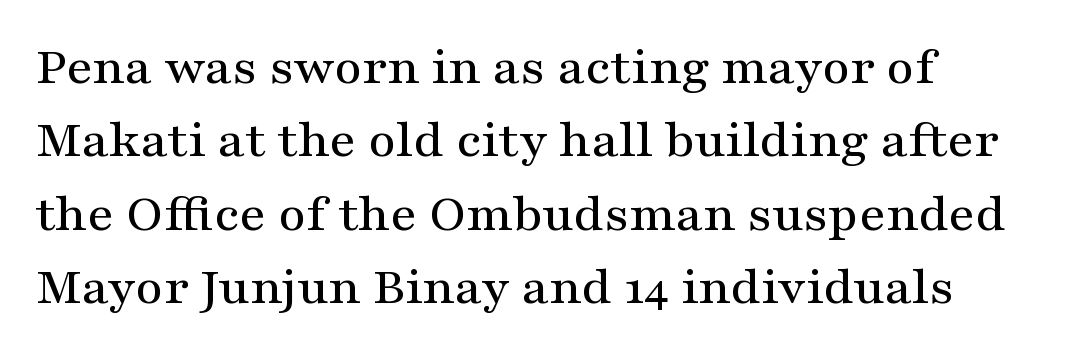
{"serif": "yes", "italic": "no", "width": "wide", "stroke_contrast": "medium", "x_height": "medium", "monospaced": "no", "underline": "no", "align": "left", "line_spacing": "normal", "line_spacing_ratio": 1.36, "letter_spacing": "normal", "letter_spacing_em": 0.0, "glyph_px": 54}
